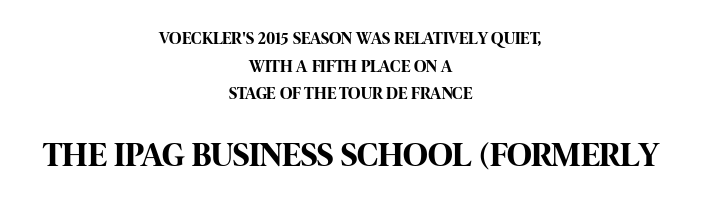
Q: Is the text bold? A: Yes.
Q: Is the text italic (slanted)? A: No, it is upright.
Q: Is the typeface a serif or a sans-serif typeface? A: Sans-serif.
Q: Is the text underlined? A: No.
Q: How is the paragraph aligned? A: Centered.
Q: Is the spacing between letters normal or unusually wide? A: Normal.
Q: Is the spacing between lines tight, normal or loose? A: Normal.
Q: Which block of text is set in a larger size, the first (top) or the second (bottom)? A: The second (bottom) one.
Q: Width (condensed, normal, or wide)? A: Condensed.
Q: Stroke contrast? A: High.
Q: x-height? A: Large.
Q: Monospaced? A: No.
